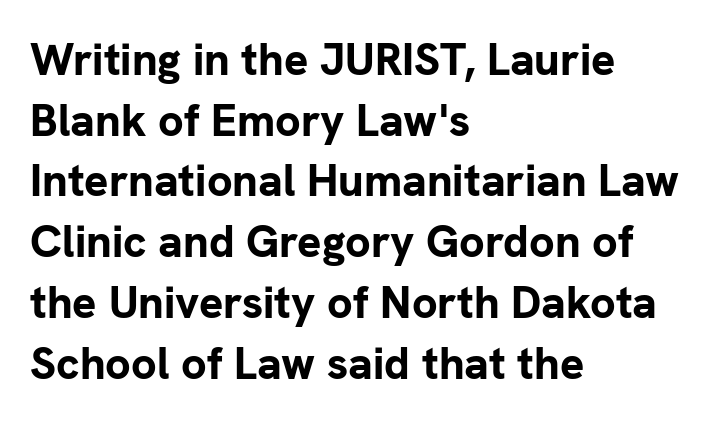
The specimen reads as upright at a glance. Clear beneath every line of the passage. The typeface chosen for these lines omits serifs. Notice how descenders clear the ascenders below comfortably — that's standard leading.
